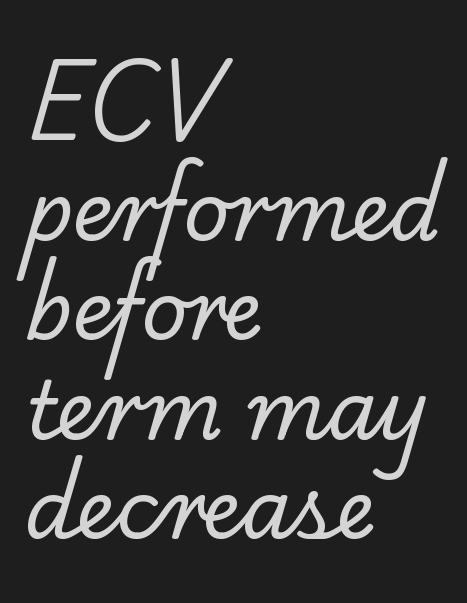
Q: Is the text bold? A: No.
Q: Is the text underlined? A: No.
Q: How is the paragraph aligned? A: Left-aligned.
Q: Is the spacing between letters normal or unusually wide? A: Normal.
Q: Width (condensed, normal, or wide)? A: Normal.
Q: Stroke contrast? A: Low.
Q: x-height? A: Small.
Q: Monospaced? A: No.
